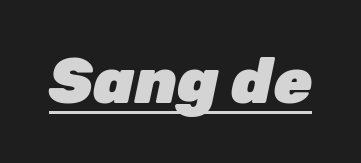
The text carries the slant typical of an italic or oblique font. Compared with an ordinary text face, these strokes are far heavier — a full bold. The face used here is proportionally spaced, like ordinary book or web type. Glyph-to-glyph distance matches everyday printed text.
